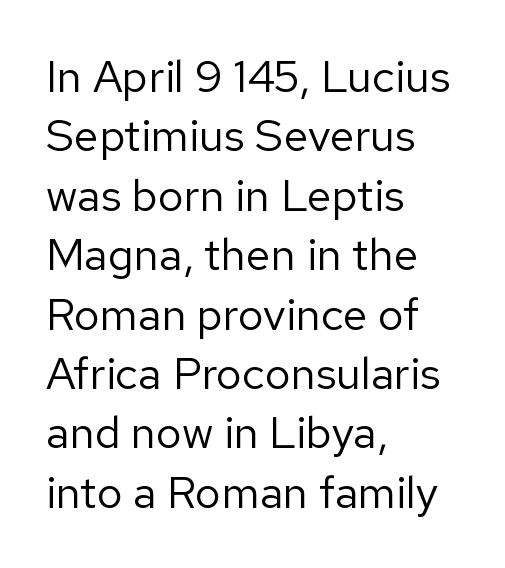
The image shows 45 px regular-weight sans-serif type, upright; set left-aligned, normal line spacing (1.32x), normal letter spacing, not underlined; low stroke contrast and a medium x-height.
